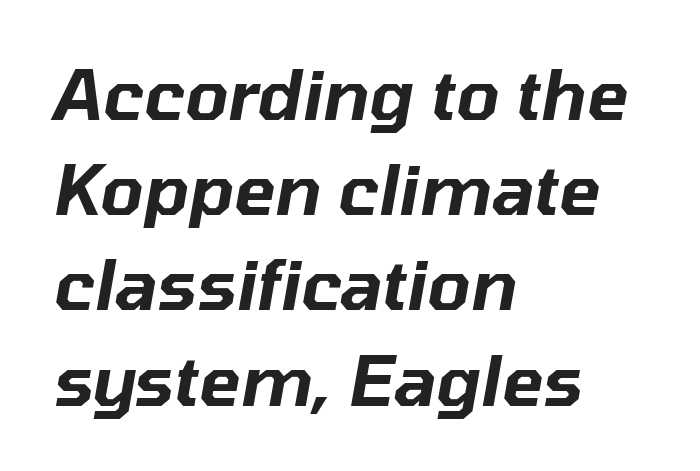
Q: Is the text italic (slanted)? A: Yes, it leans right by about 10 degrees.
Q: Is the text underlined? A: No.
Q: How is the paragraph aligned? A: Left-aligned.
Q: Is the spacing between letters normal or unusually wide? A: Normal.
Q: Is the spacing between lines tight, normal or loose? A: Normal.
Q: Width (condensed, normal, or wide)? A: Normal.
Q: Stroke contrast? A: Low.
Q: x-height? A: Medium.
Q: Monospaced? A: No.
